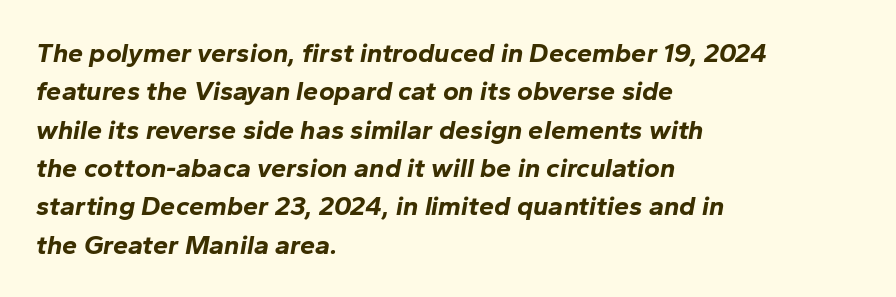
The image shows 27 px bold type, italic (leaning right); set left-aligned, normal line spacing (1.42x), normal letter spacing, not underlined.
